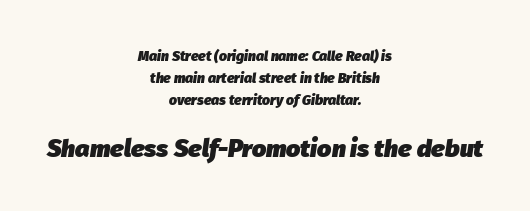
Q: Is the text bold? A: Yes.
Q: Is the text italic (slanted)? A: Yes, it leans right by about 8 degrees.
Q: Is the text underlined? A: No.
Q: How is the paragraph aligned? A: Centered.
Q: Is the spacing between letters normal or unusually wide? A: Normal.
Q: Is the spacing between lines tight, normal or loose? A: Normal.
Q: Which block of text is set in a larger size, the first (top) or the second (bottom)? A: The second (bottom) one.
